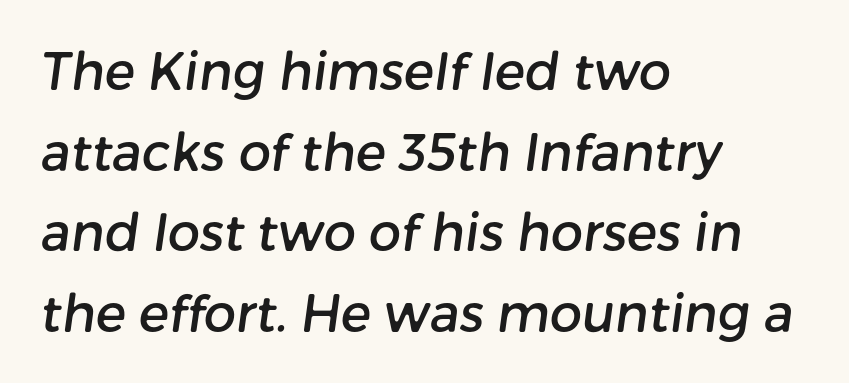
{"serif": "no", "width": "normal", "stroke_contrast": "low", "x_height": "medium", "monospaced": "no", "underline": "no", "align": "left", "line_spacing": "normal", "line_spacing_ratio": 1.58, "letter_spacing": "normal", "letter_spacing_em": 0.0, "glyph_px": 51}
